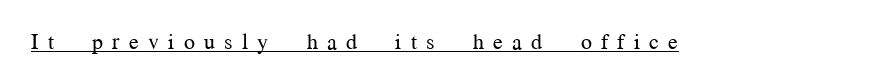
The letterforms stand isolated, each surrounded by extra space. Check the space under the baseline: a stroke is drawn there. These lines were composed using upright roman letters. Is this a heavy cut? Hardly; it is regular or lighter.
